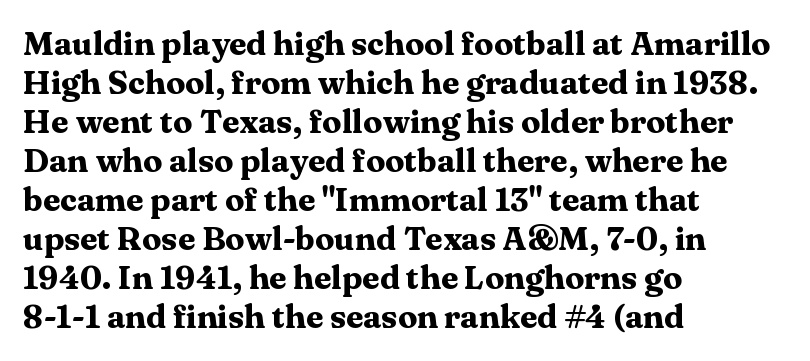
The image shows 32 px heavy, wide serif type, upright; set left-aligned, line spacing 1.22x, normal letter spacing, not underlined; medium stroke contrast and a medium x-height.
